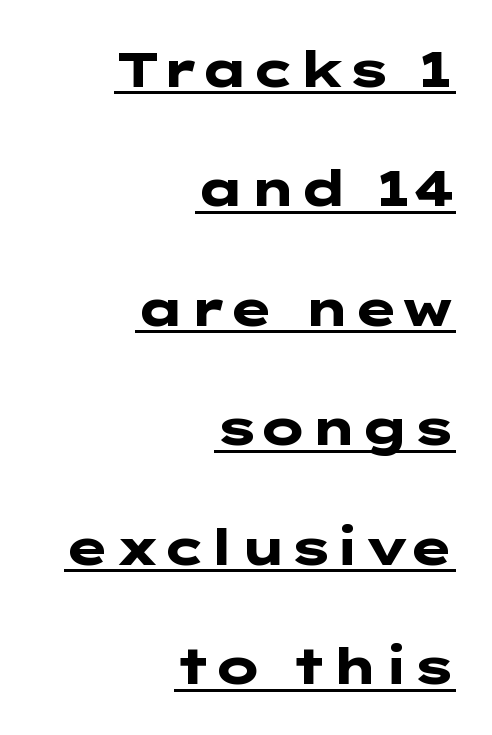
{"serif": "no", "italic": "no", "bold": "yes", "weight": "heavy", "width": "wide", "stroke_contrast": "low", "x_height": "medium", "underline": "yes", "align": "right", "line_spacing": "loose", "line_spacing_ratio": 2.39, "letter_spacing": "normal", "letter_spacing_em": 0.0, "glyph_px": 50}
